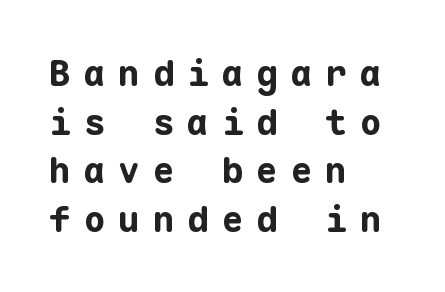
{"serif": "no", "italic": "no", "bold": "yes", "weight": "bold", "width": "normal", "stroke_contrast": "low", "x_height": "medium", "monospaced": "yes", "underline": "no", "align": "left", "line_spacing": "normal", "line_spacing_ratio": 1.35, "letter_spacing": "wide", "letter_spacing_em": 0.36, "glyph_px": 36}
